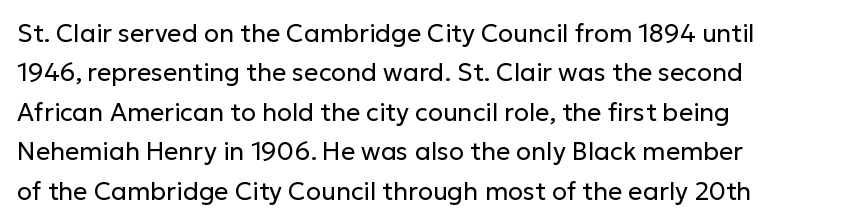
The image shows 25 px text type, upright; set left-aligned, normal line spacing (1.58x), normal letter spacing, not underlined.
